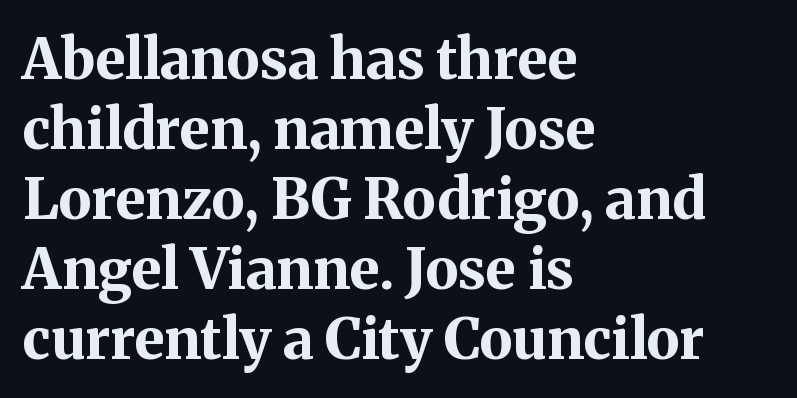
{"serif": "yes", "italic": "no", "bold": "yes", "weight": "bold", "width": "normal", "stroke_contrast": "medium", "x_height": "medium", "monospaced": "no", "underline": "no", "align": "left", "line_spacing": "normal", "line_spacing_ratio": 1.25, "letter_spacing": "normal", "letter_spacing_em": 0.0, "glyph_px": 56}
